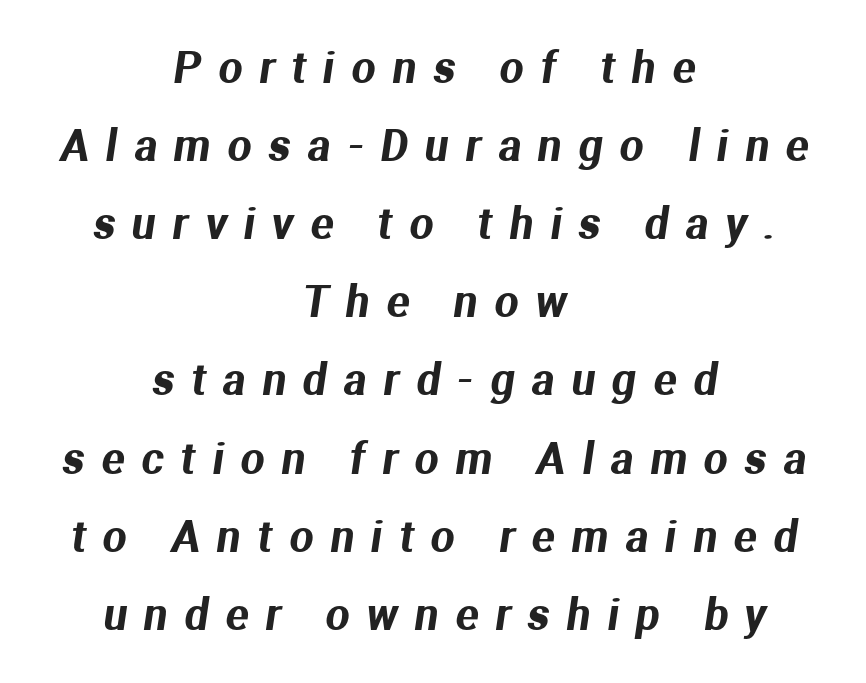
Q: Is the typeface a serif or a sans-serif typeface? A: Sans-serif.
Q: Is the text underlined? A: No.
Q: How is the paragraph aligned? A: Centered.
Q: Is the spacing between letters normal or unusually wide? A: Unusually wide.
Q: Width (condensed, normal, or wide)? A: Normal.
Q: Stroke contrast? A: Medium.
Q: x-height? A: Medium.
Q: Monospaced? A: No.
